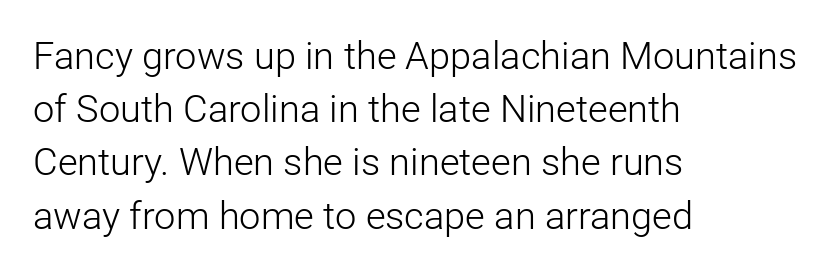
The image shows 38 px light sans-serif type, upright; set left-aligned, normal line spacing (1.4x), normal letter spacing, not underlined; low stroke contrast and a medium x-height.
